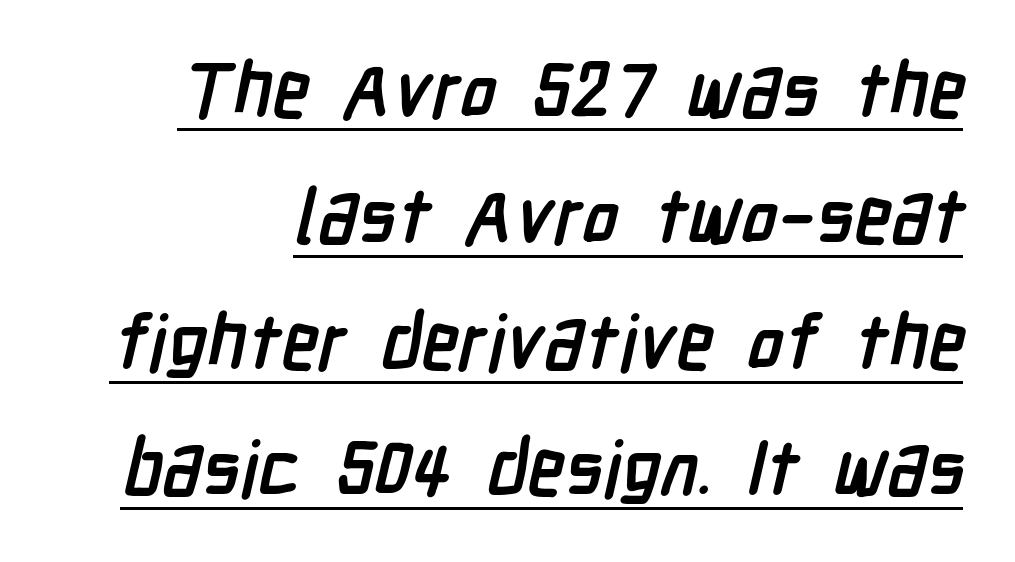
Q: Is the text bold? A: Yes.
Q: Is the typeface a serif or a sans-serif typeface? A: Sans-serif.
Q: Is the text underlined? A: Yes.
Q: How is the paragraph aligned? A: Right-aligned.
Q: Is the spacing between letters normal or unusually wide? A: Normal.
Q: Is the spacing between lines tight, normal or loose? A: Normal.
Q: Width (condensed, normal, or wide)? A: Condensed.
Q: Stroke contrast? A: Low.
Q: x-height? A: Medium.
Q: Monospaced? A: No.
